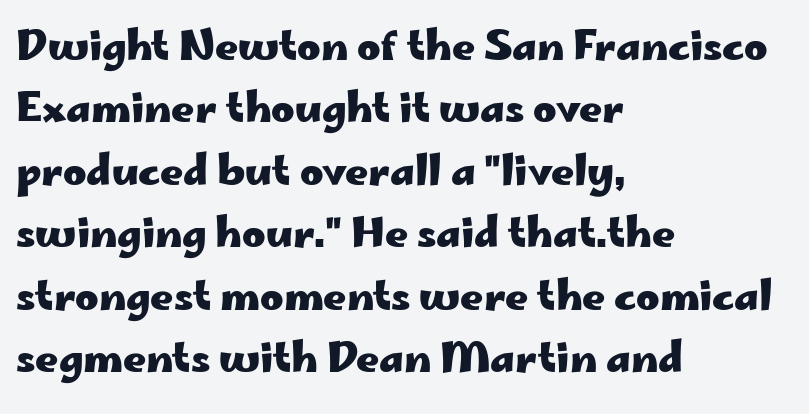
The image shows 40 px heavy, wide sans-serif type, upright; set left-aligned, normal line spacing (1.56x), normal letter spacing, not underlined; low stroke contrast and a small x-height.
